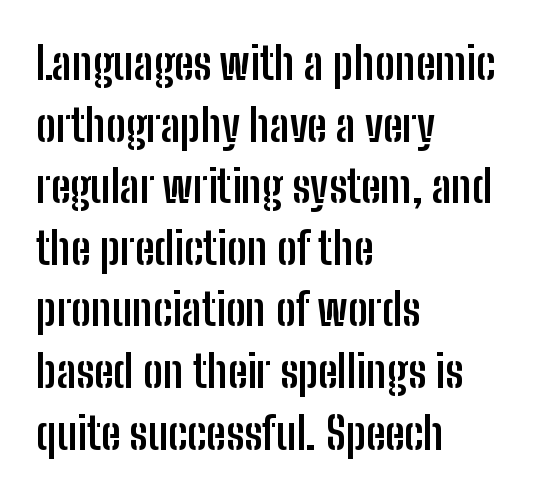
Q: Is the text bold? A: Yes.
Q: Is the text italic (slanted)? A: No, it is upright.
Q: Is the typeface a serif or a sans-serif typeface? A: Sans-serif.
Q: Is the text underlined? A: No.
Q: How is the paragraph aligned? A: Left-aligned.
Q: Is the spacing between letters normal or unusually wide? A: Normal.
Q: Is the spacing between lines tight, normal or loose? A: Normal.
Q: Width (condensed, normal, or wide)? A: Condensed.
Q: Stroke contrast? A: Low.
Q: x-height? A: Medium.
Q: Monospaced? A: No.
